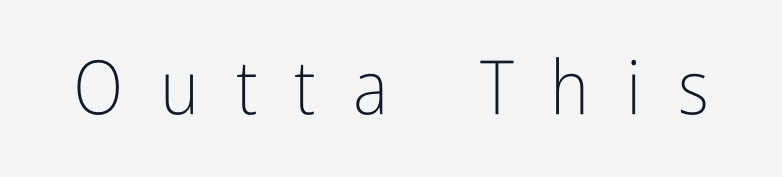
Nope, not italic — everything's standing straight. A quiet, ordinary-to-light weight characterises the typeface. Check where the strokes stop: nothing finishes them off — pure sans. Rule under the text: the space is simply empty.
